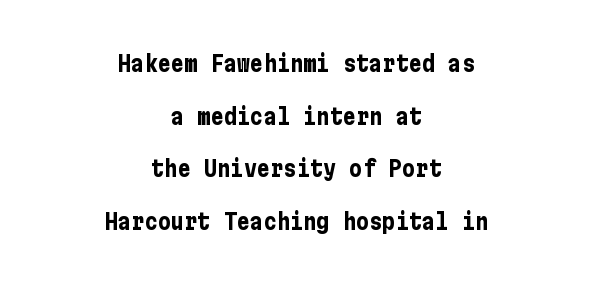
{"italic": "no", "bold": "yes", "underline": "no", "align": "center", "line_spacing": "loose", "line_spacing_ratio": 2.39, "letter_spacing": "normal", "letter_spacing_em": 0.0, "glyph_px": 22}
